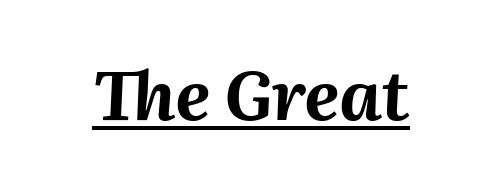
Q: Is the text bold? A: Yes.
Q: Is the text italic (slanted)? A: Yes, it leans right by about 2 degrees.
Q: Is the text underlined? A: Yes.
Q: How is the paragraph aligned? A: Centered.
Q: Is the spacing between letters normal or unusually wide? A: Normal.
Q: Width (condensed, normal, or wide)? A: Normal.
Q: Stroke contrast? A: Medium.
Q: x-height? A: Medium.
Q: Monospaced? A: No.
